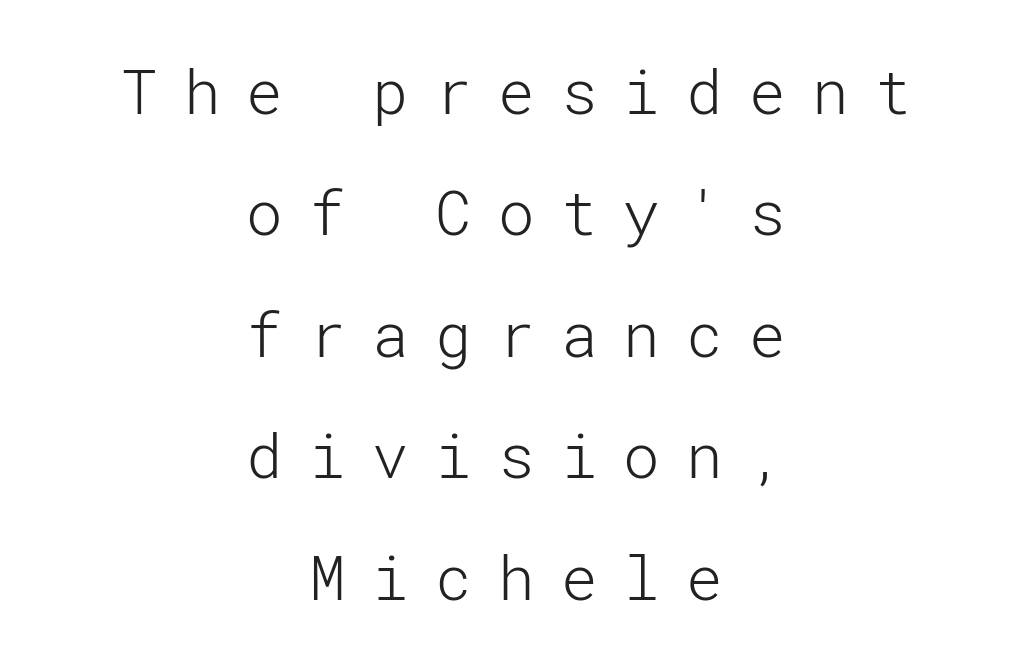
The image shows 61 px light sans-serif type, upright; set centered, loose line spacing (1.99x), unusually wide letter spacing (+0.43 em), not underlined; low stroke contrast and a medium x-height.
